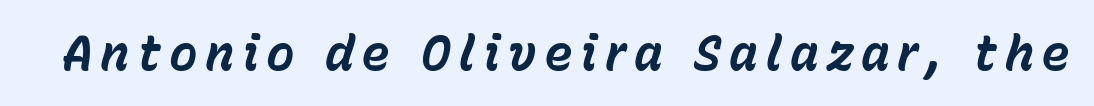
The image shows 48 px bold type, italic (leaning right); set not underlined; low stroke contrast and a medium x-height.
